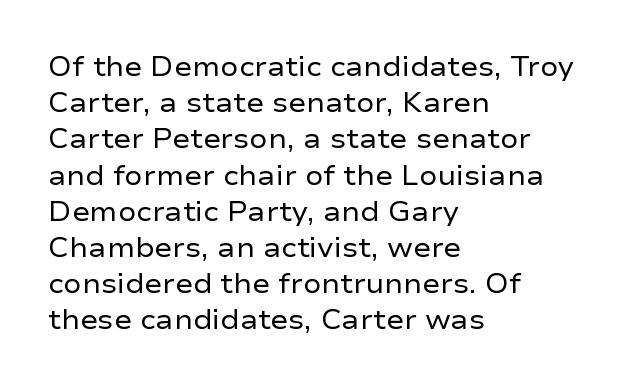
Q: Is the text bold? A: No.
Q: Is the text italic (slanted)? A: No, it is upright.
Q: Is the text underlined? A: No.
Q: How is the paragraph aligned? A: Left-aligned.
Q: Is the spacing between letters normal or unusually wide? A: Normal.
Q: Is the spacing between lines tight, normal or loose? A: Normal.
